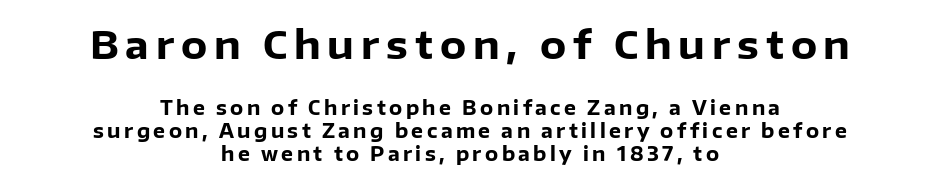
Q: Is the text bold? A: Yes.
Q: Is the text italic (slanted)? A: No, it is upright.
Q: Is the typeface a serif or a sans-serif typeface? A: Sans-serif.
Q: Is the text underlined? A: No.
Q: How is the paragraph aligned? A: Centered.
Q: Which block of text is set in a larger size, the first (top) or the second (bottom)? A: The first (top) one.
Q: Width (condensed, normal, or wide)? A: Normal.
Q: Stroke contrast? A: Low.
Q: x-height? A: Medium.
Q: Monospaced? A: No.
